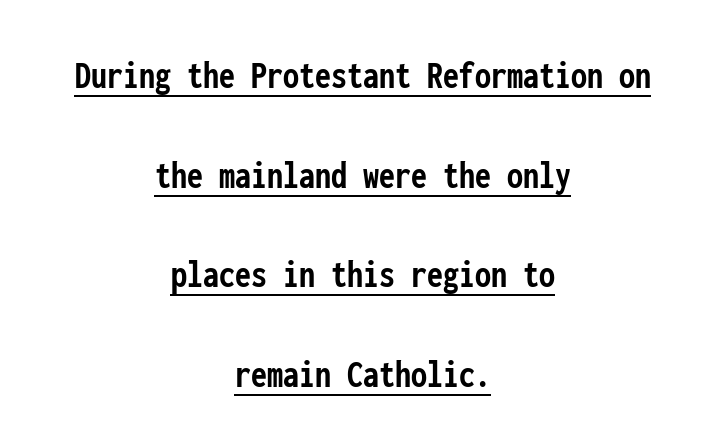
The image shows 40 px semibold, condensed sans-serif type, upright, monospaced; set centered, loose line spacing (2.49x), normal letter spacing, underlined; low stroke contrast and a medium x-height.
